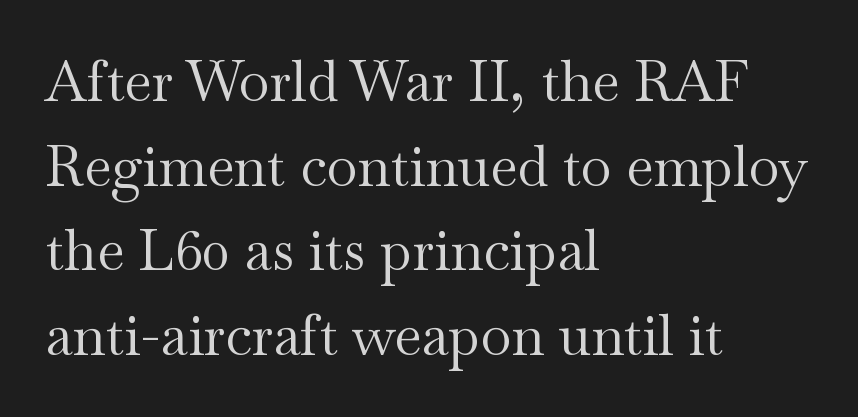
The image shows 56 px regular-weight, wide serif type, upright; set left-aligned, normal line spacing (1.51x), normal letter spacing, not underlined; medium stroke contrast and a small x-height.
